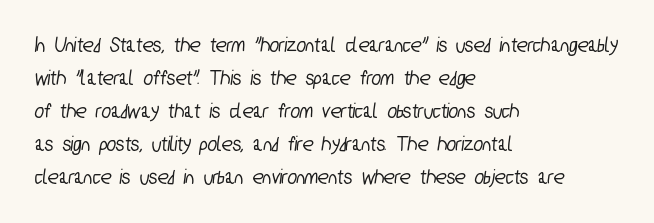
The image shows 22 px text type; set left-aligned, normal line spacing (1.5x), normal letter spacing, not underlined.
